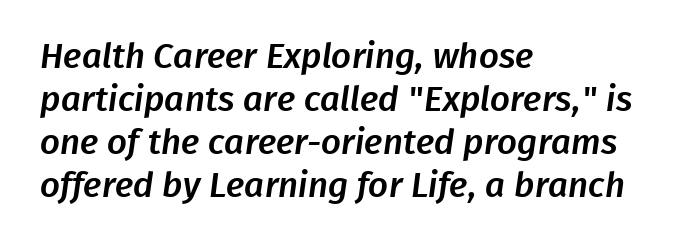
{"serif": "no", "width": "normal", "stroke_contrast": "low", "x_height": "medium", "monospaced": "no", "underline": "no", "align": "left", "line_spacing_ratio": 1.23, "letter_spacing": "normal", "letter_spacing_em": 0.0, "glyph_px": 35}
